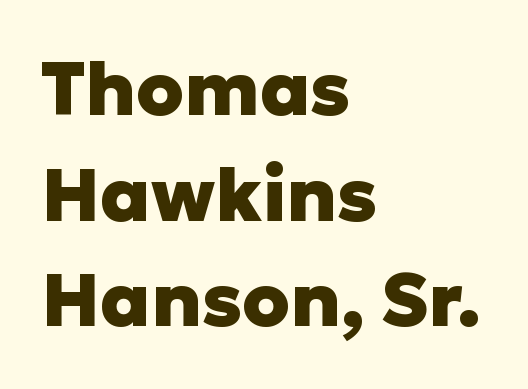
The image shows 75 px heavy sans-serif type, upright; set left-aligned, normal line spacing (1.41x), normal letter spacing, not underlined; low stroke contrast and a medium x-height.
